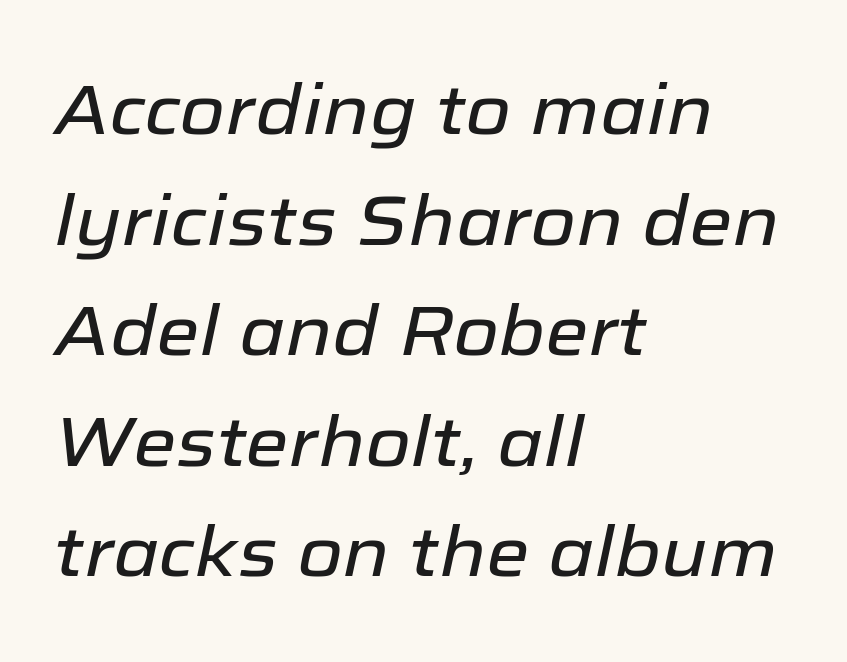
Q: Is the text italic (slanted)? A: Yes, it leans right by about 12 degrees.
Q: Is the text underlined? A: No.
Q: How is the paragraph aligned? A: Left-aligned.
Q: Is the spacing between letters normal or unusually wide? A: Normal.
Q: Is the spacing between lines tight, normal or loose? A: Normal.
Q: Width (condensed, normal, or wide)? A: Normal.
Q: Stroke contrast? A: Low.
Q: x-height? A: Medium.
Q: Monospaced? A: No.
